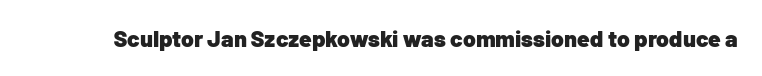
Q: Is the text bold? A: Yes.
Q: Is the text italic (slanted)? A: No, it is upright.
Q: Is the text underlined? A: No.
Q: Is the spacing between letters normal or unusually wide? A: Normal.
